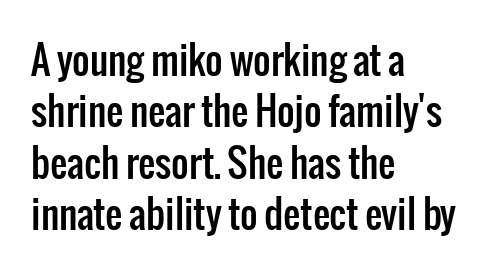
Q: Is the text italic (slanted)? A: No, it is upright.
Q: Is the typeface a serif or a sans-serif typeface? A: Sans-serif.
Q: Is the text underlined? A: No.
Q: How is the paragraph aligned? A: Left-aligned.
Q: Is the spacing between letters normal or unusually wide? A: Normal.
Q: Is the spacing between lines tight, normal or loose? A: Normal.
Q: Width (condensed, normal, or wide)? A: Condensed.
Q: Stroke contrast? A: Low.
Q: x-height? A: Medium.
Q: Monospaced? A: No.
